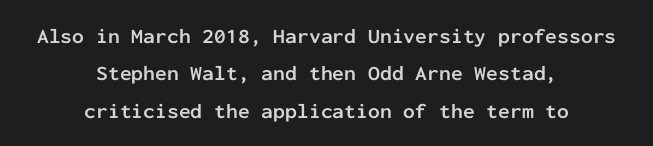
Q: Is the text bold? A: Yes.
Q: Is the text italic (slanted)? A: No, it is upright.
Q: Is the text underlined? A: No.
Q: How is the paragraph aligned? A: Centered.
Q: Is the spacing between letters normal or unusually wide? A: Normal.
